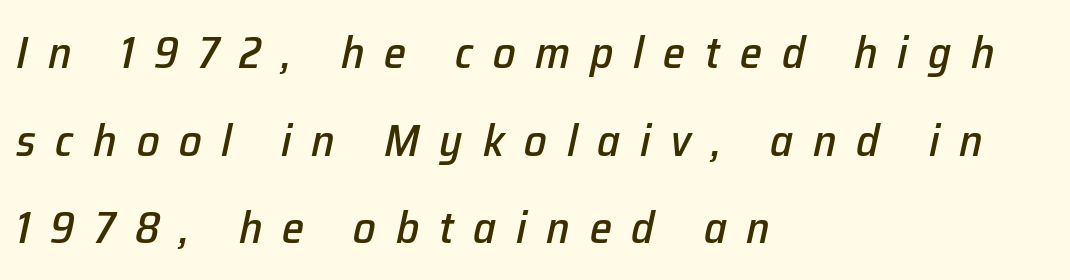
Q: Is the text italic (slanted)? A: Yes, it leans right by about 12 degrees.
Q: Is the text underlined? A: No.
Q: How is the paragraph aligned? A: Left-aligned.
Q: Is the spacing between letters normal or unusually wide? A: Unusually wide.
Q: Is the spacing between lines tight, normal or loose? A: Loose.
Q: Width (condensed, normal, or wide)? A: Normal.
Q: Stroke contrast? A: Low.
Q: x-height? A: Medium.
Q: Monospaced? A: No.
